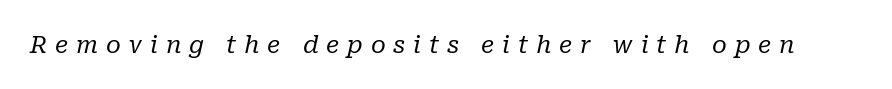
{"italic": "yes", "lean": "right", "slant_degrees": 10, "bold": "no", "underline": "no", "letter_spacing": "wide", "letter_spacing_em": 0.33, "glyph_px": 24}
